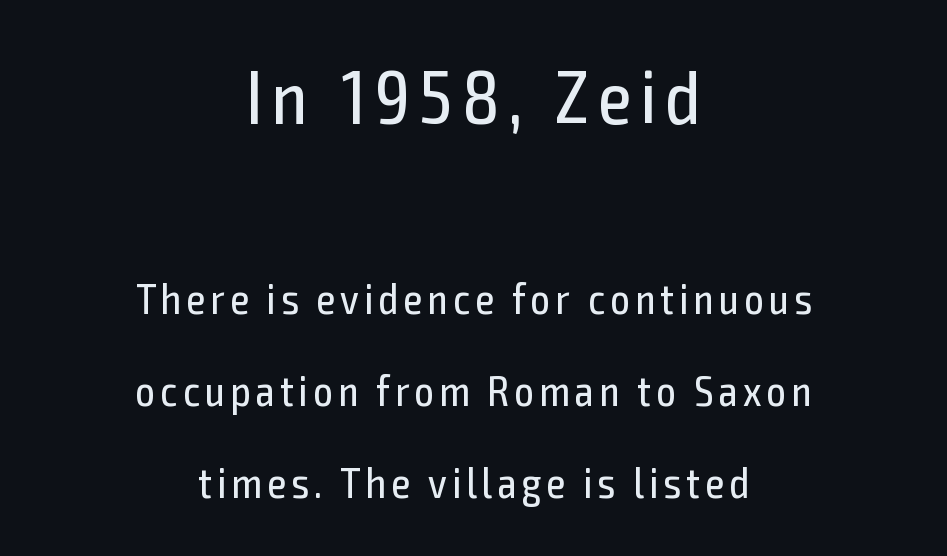
{"serif": "no", "italic": "no", "bold": "no", "weight": "regular", "width": "condensed", "x_height": "medium", "monospaced": "no", "underline": "no", "align": "center", "line_spacing": "loose", "line_spacing_ratio": 2.14, "larger_block": "first", "size_ratio": 1.77, "glyph_px": 76}
